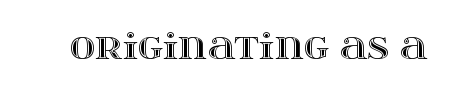
The image shows 35 px wide type, upright; set normal letter spacing, not underlined; a large x-height.
